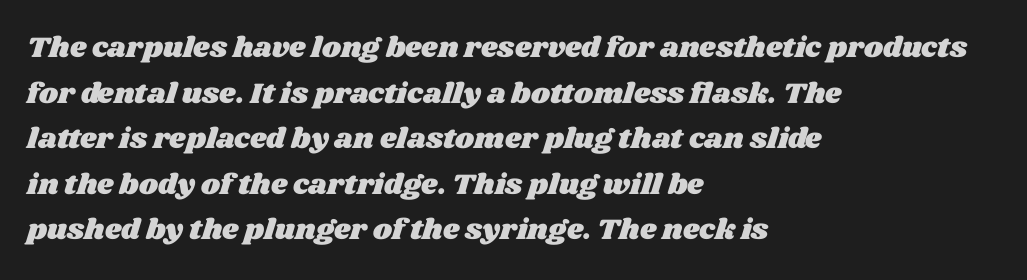
{"width": "wide", "stroke_contrast": "medium", "x_height": "large", "monospaced": "no", "underline": "no", "align": "left", "line_spacing": "normal", "line_spacing_ratio": 1.57, "letter_spacing": "normal", "letter_spacing_em": 0.0, "glyph_px": 29}
